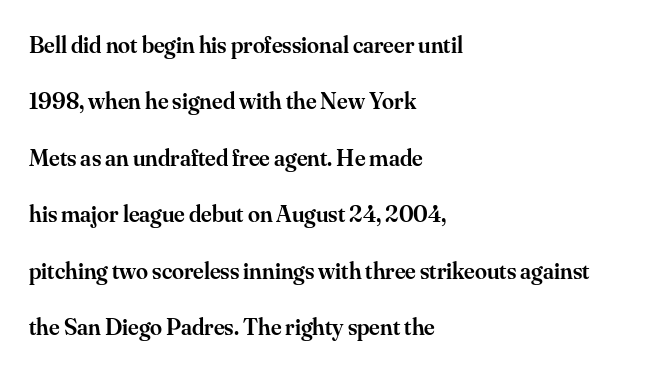
The image shows 24 px text type, upright; set left-aligned, loose line spacing (2.35x), normal letter spacing, not underlined.
